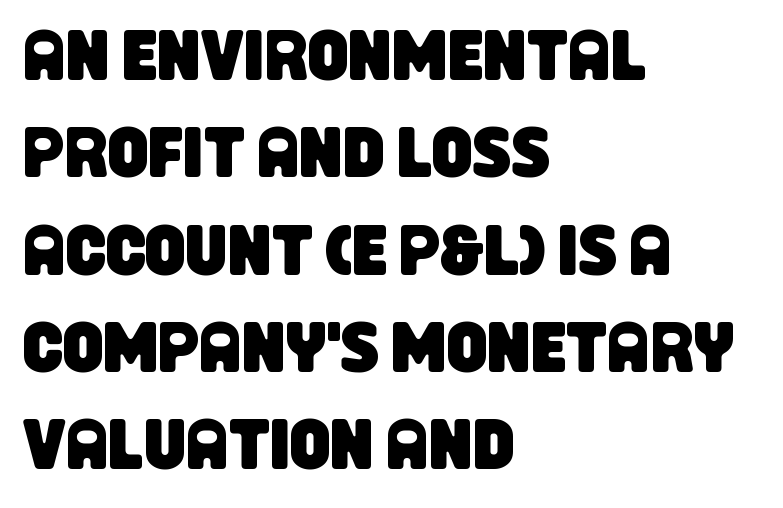
The image shows 71 px condensed sans-serif type; set left-aligned, normal line spacing (1.37x), normal letter spacing, not underlined; low stroke contrast and a large x-height.
